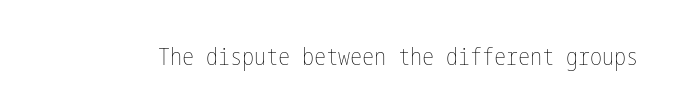
Only glyphs here, with clear space below each row. Notice how the stems are strictly vertical — no italics here. Between one letter and the next there's only the usual sliver of space. Is this a heavy cut? Hardly; it is regular or lighter.
